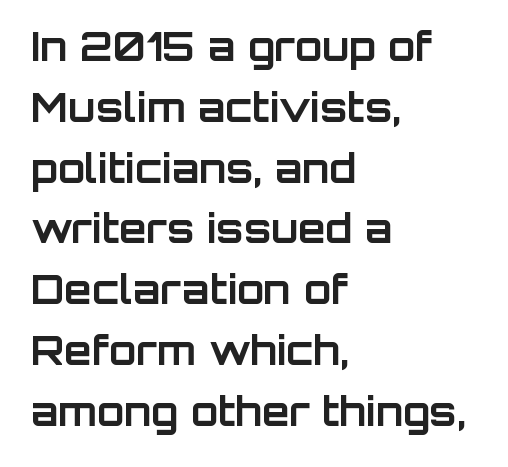
{"serif": "no", "italic": "no", "bold": "yes", "weight": "bold", "width": "normal", "stroke_contrast": "low", "x_height": "large", "monospaced": "no", "underline": "no", "align": "left", "line_spacing": "normal", "line_spacing_ratio": 1.52, "letter_spacing": "normal", "letter_spacing_em": 0.0, "glyph_px": 40}
